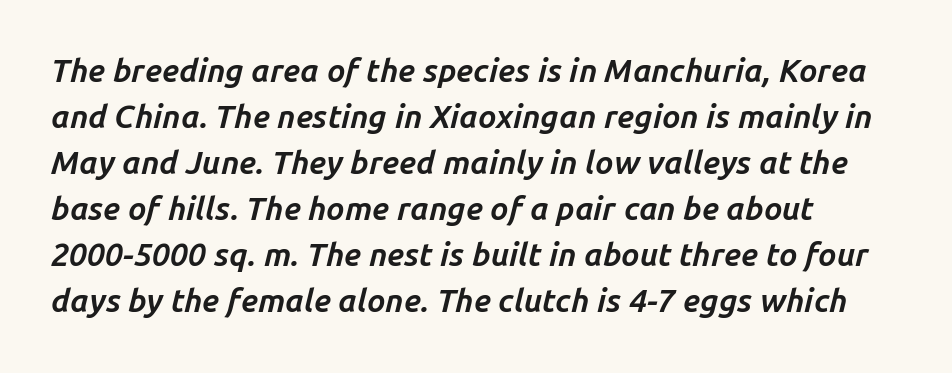
{"italic": "yes", "lean": "right", "slant_degrees": 14, "bold": "yes", "weight": "bold", "width": "normal", "stroke_contrast": "low", "x_height": "medium", "monospaced": "no", "underline": "no", "align": "left", "line_spacing": "normal", "line_spacing_ratio": 1.44, "letter_spacing": "normal", "letter_spacing_em": 0.0, "glyph_px": 32}
